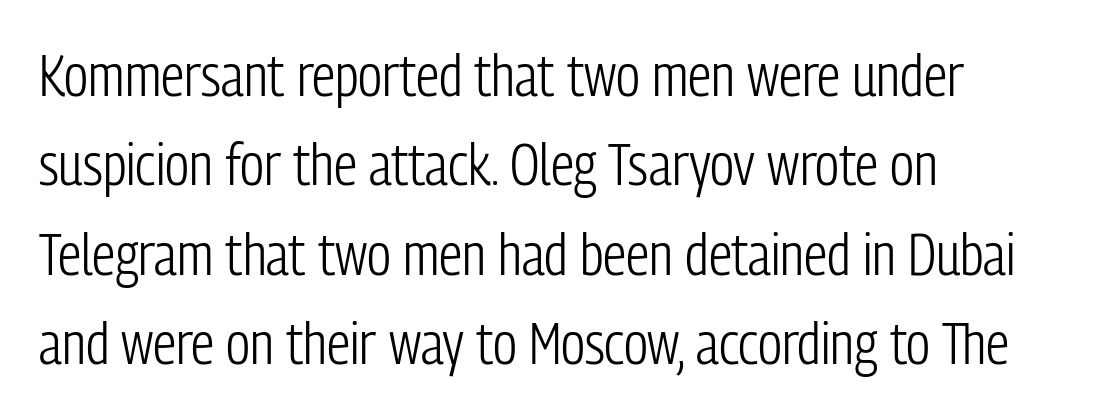
Q: Is the text bold? A: No.
Q: Is the text italic (slanted)? A: No, it is upright.
Q: Is the typeface a serif or a sans-serif typeface? A: Sans-serif.
Q: Is the text underlined? A: No.
Q: How is the paragraph aligned? A: Left-aligned.
Q: Is the spacing between letters normal or unusually wide? A: Normal.
Q: Is the spacing between lines tight, normal or loose? A: Normal.
Q: Width (condensed, normal, or wide)? A: Condensed.
Q: Stroke contrast? A: Low.
Q: x-height? A: Medium.
Q: Monospaced? A: No.
